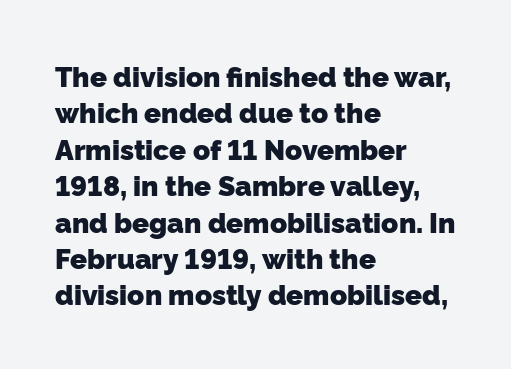
{"serif": "no", "bold": "yes", "weight": "heavy", "width": "normal", "stroke_contrast": "low", "x_height": "medium", "monospaced": "no", "underline": "no", "align": "left", "line_spacing": "normal", "line_spacing_ratio": 1.3, "letter_spacing": "normal", "letter_spacing_em": 0.0, "glyph_px": 28}
